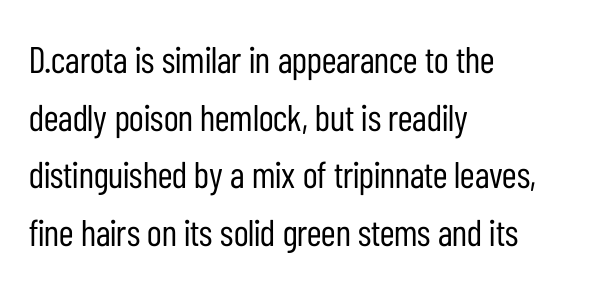
The image shows 37 px regular-weight, condensed sans-serif type, upright; set left-aligned, normal line spacing (1.56x), normal letter spacing, not underlined; low stroke contrast and a medium x-height.
